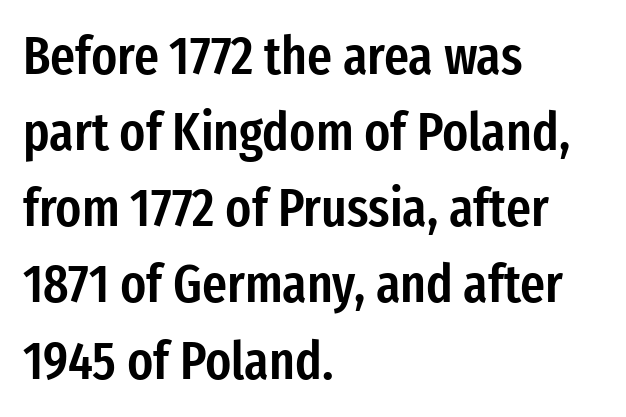
Q: Is the text bold? A: Semi-bold.
Q: Is the text italic (slanted)? A: No, it is upright.
Q: Is the typeface a serif or a sans-serif typeface? A: Sans-serif.
Q: Is the text underlined? A: No.
Q: How is the paragraph aligned? A: Left-aligned.
Q: Is the spacing between letters normal or unusually wide? A: Normal.
Q: Is the spacing between lines tight, normal or loose? A: Normal.
Q: Width (condensed, normal, or wide)? A: Condensed.
Q: Stroke contrast? A: Low.
Q: x-height? A: Medium.
Q: Monospaced? A: No.
